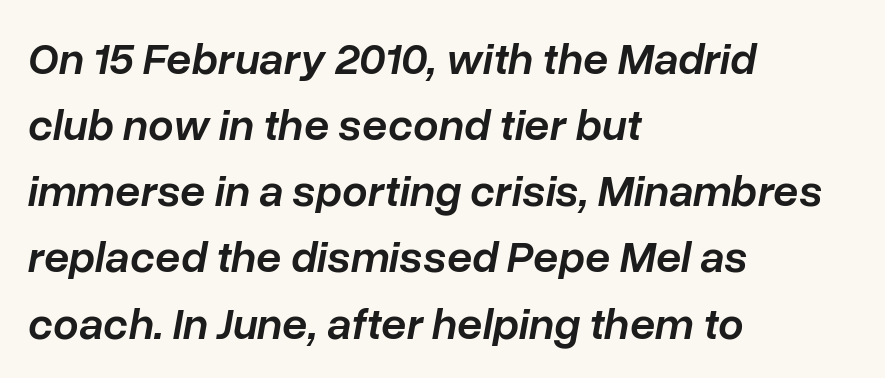
{"italic": "yes", "lean": "right", "slant_degrees": 10, "bold": "semi", "weight": "semibold", "width": "normal", "stroke_contrast": "low", "x_height": "medium", "monospaced": "no", "underline": "no", "align": "left", "line_spacing": "normal", "line_spacing_ratio": 1.47, "letter_spacing": "normal", "letter_spacing_em": 0.0, "glyph_px": 45}
